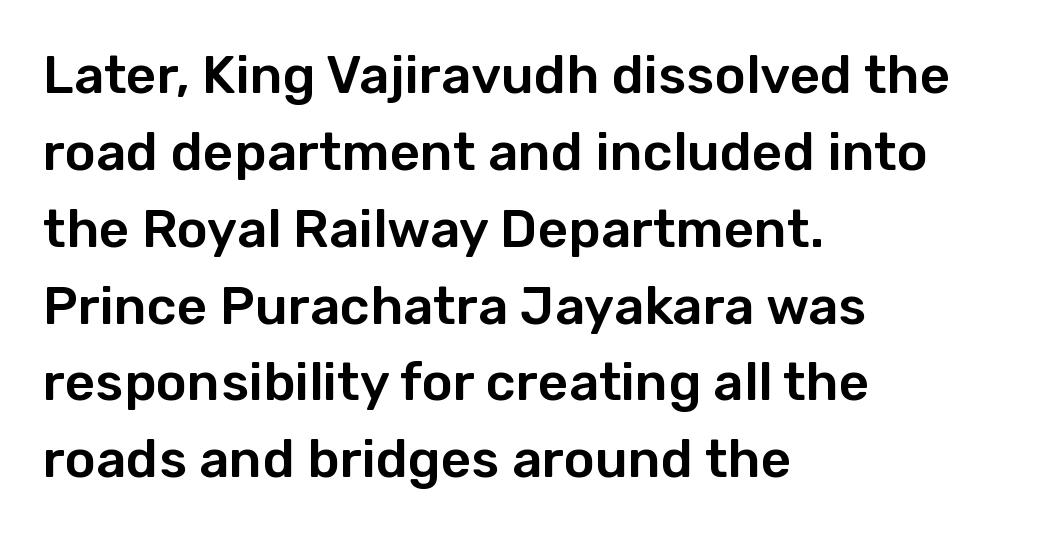
The glyphs in this specimen are sans serif. The letterforms sit shoulder to shoulder at normal distance. The space beneath each line is pristine and unruled. You could not count columns in this text — the font is proportionally spaced. A typesetter would mark this as roman, not italic.
